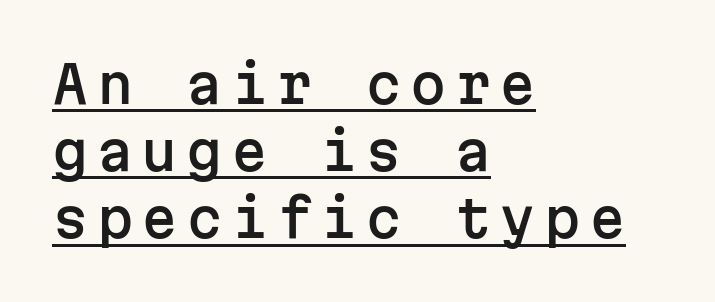
Grotesque or geometric, the face here clearly has no serifs. Compared with undecorated copy, this sample adds a rule below the words. The specimen reads as upright at a glance. Looks like terminal output: every glyph gets an equal slot. The setting favours the left margin, as ordinary paragraphs usually do.
